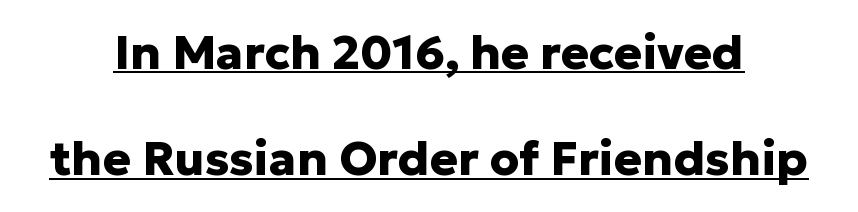
The rendered words wear a rule along their underside. If you measured baseline to baseline, you'd find a long distance. The passage shown has conventional tracking throughout. Classification — sans serif. This sample has the flowing, uneven cadence of proportional lettering. Set as a true bold cut, around the 700 mark.
